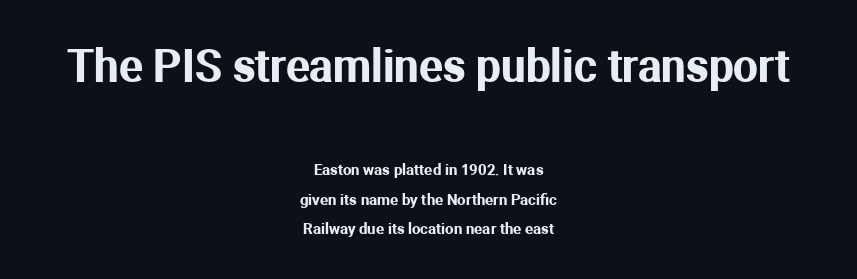
The words here are not underlined. This sample uses plain, unmodified letter spacing. Regarding serifs, this sample does without them. Is this a fixed-width face? No — the glyphs have proportional, varying widths. The lines are quadded center. If you measured baseline to baseline, you'd find a long distance.
